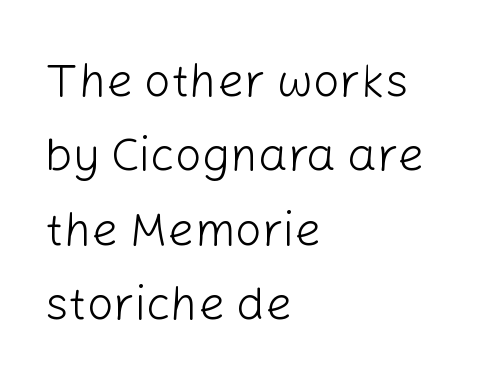
The font family rendered here belongs to the sans-serif group. Counters stay open thanks to moderate or lighter strokes. The typography opts for an upright posture over an oblique one. Spacing verdict: proportional, widths tailored to each character.
